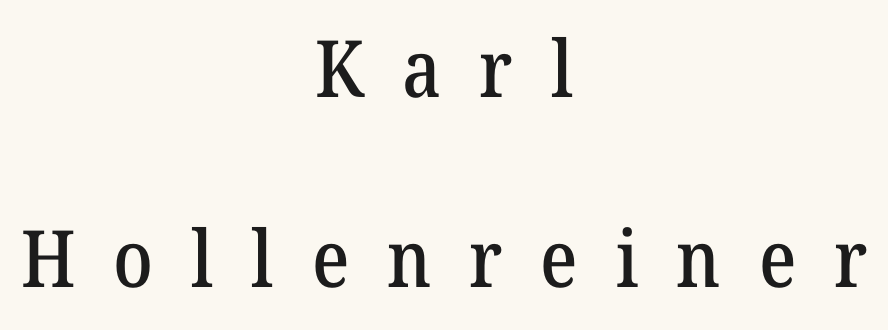
{"serif": "yes", "italic": "no", "width": "normal", "stroke_contrast": "medium", "x_height": "medium", "monospaced": "no", "underline": "no", "align": "center", "line_spacing": "loose", "line_spacing_ratio": 2.4, "letter_spacing": "wide", "letter_spacing_em": 0.48, "glyph_px": 79}
